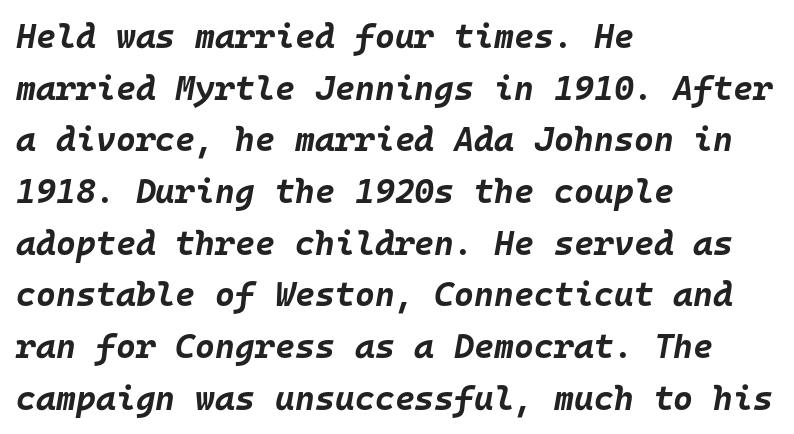
{"italic": "yes", "lean": "right", "slant_degrees": 10, "bold": "yes", "weight": "bold", "width": "normal", "stroke_contrast": "low", "x_height": "large", "monospaced": "yes", "underline": "no", "align": "left", "line_spacing": "normal", "line_spacing_ratio": 1.52, "letter_spacing": "normal", "letter_spacing_em": 0.0, "glyph_px": 34}
